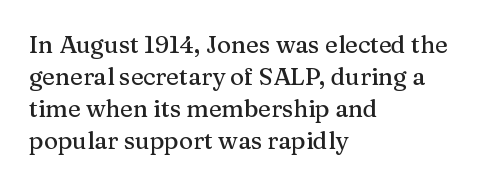
{"italic": "no", "underline": "no", "align": "left", "line_spacing": "normal", "line_spacing_ratio": 1.34, "letter_spacing": "normal", "letter_spacing_em": 0.0, "glyph_px": 24}
